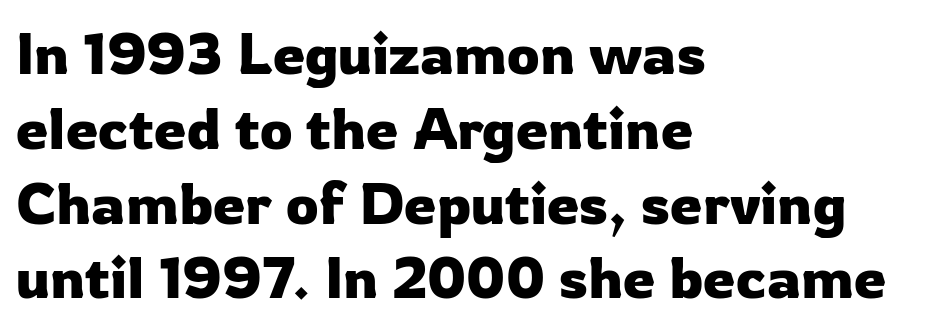
Q: Is the text italic (slanted)? A: No, it is upright.
Q: Is the typeface a serif or a sans-serif typeface? A: Sans-serif.
Q: Is the text underlined? A: No.
Q: How is the paragraph aligned? A: Left-aligned.
Q: Is the spacing between letters normal or unusually wide? A: Normal.
Q: Is the spacing between lines tight, normal or loose? A: Normal.
Q: Width (condensed, normal, or wide)? A: Normal.
Q: Stroke contrast? A: Low.
Q: x-height? A: Medium.
Q: Monospaced? A: No.
